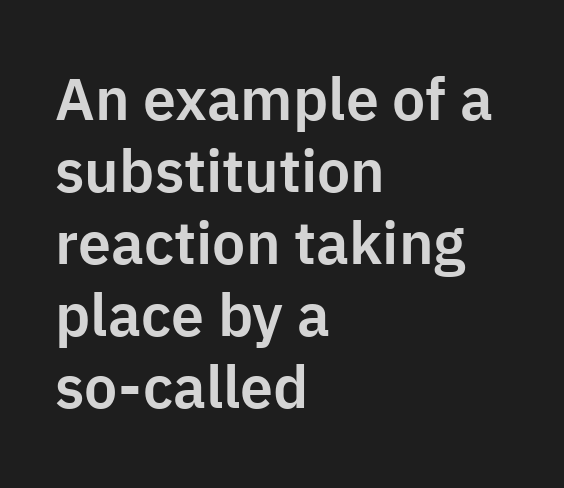
The image shows 59 px sans-serif type, upright; set left-aligned, line spacing 1.22x, normal letter spacing, not underlined; low stroke contrast and a medium x-height.
